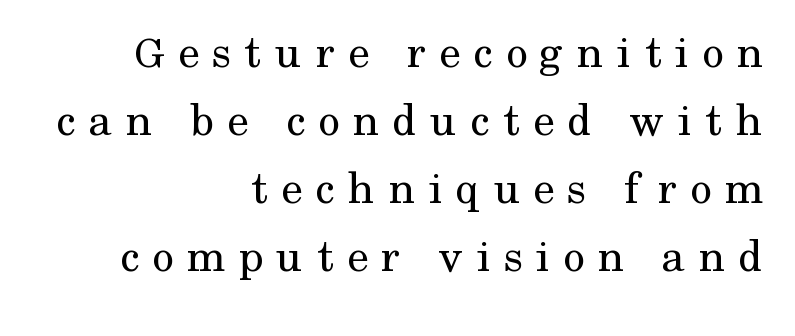
{"serif": "yes", "italic": "no", "bold": "no", "weight": "regular", "width": "normal", "stroke_contrast": "medium", "x_height": "medium", "monospaced": "no", "underline": "no", "align": "right", "line_spacing": "normal", "line_spacing_ratio": 1.42, "letter_spacing": "wide", "letter_spacing_em": 0.27, "glyph_px": 48}
